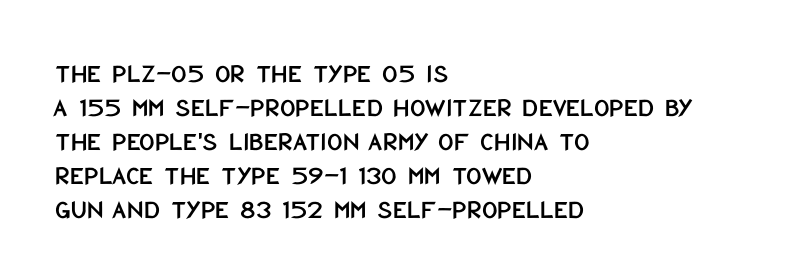
Q: Is the text italic (slanted)? A: No, it is upright.
Q: Is the text underlined? A: No.
Q: How is the paragraph aligned? A: Left-aligned.
Q: Is the spacing between letters normal or unusually wide? A: Normal.
Q: Is the spacing between lines tight, normal or loose? A: Normal.
